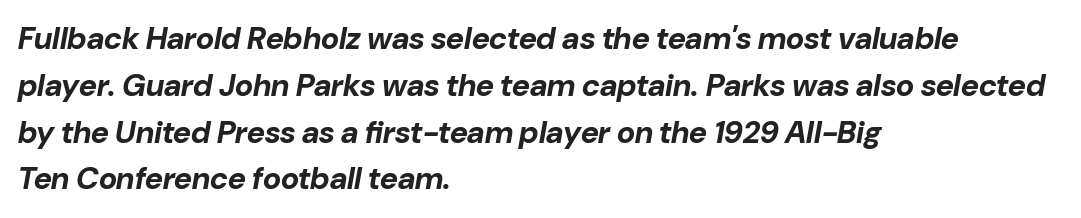
{"italic": "yes", "lean": "right", "slant_degrees": 10, "bold": "yes", "weight": "bold", "width": "normal", "stroke_contrast": "low", "x_height": "medium", "monospaced": "no", "underline": "no", "align": "left", "line_spacing": "normal", "line_spacing_ratio": 1.51, "letter_spacing": "normal", "letter_spacing_em": 0.0, "glyph_px": 31}
